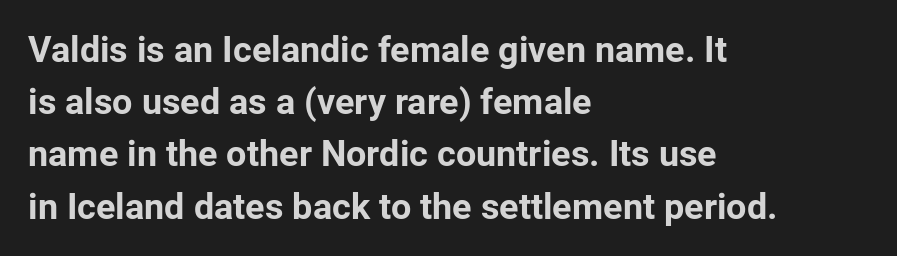
Does the weight exceed regular? Yes, all the way to bold. You could not count columns in this text — the font is proportionally spaced. A roman cut, with each character standing at attention. In terms of letterform style, serifs are entirely absent. A classic flush-left, rag-right setting is used for this passage. Underlining? Definitely not there.
